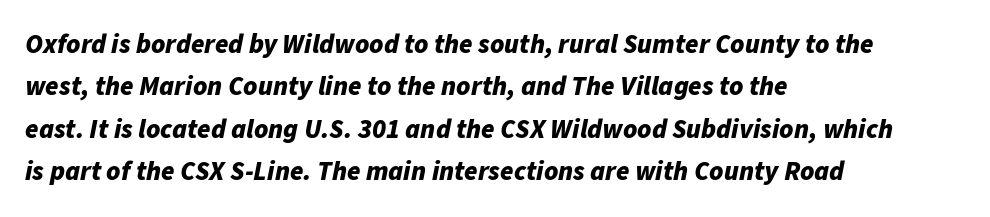
Q: Is the text bold? A: Yes.
Q: Is the text italic (slanted)? A: Yes, it leans right by about 11 degrees.
Q: Is the text underlined? A: No.
Q: How is the paragraph aligned? A: Left-aligned.
Q: Is the spacing between letters normal or unusually wide? A: Normal.
Q: Is the spacing between lines tight, normal or loose? A: Normal.
